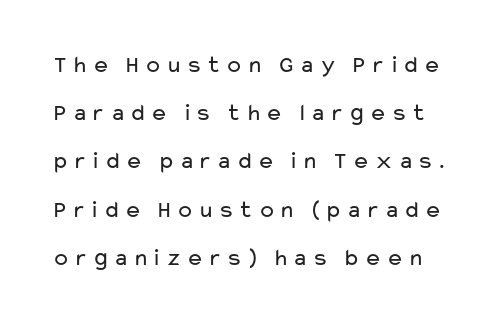
The typography opts for an upright posture over an oblique one. Bare-footed words on every line. The line-height multiplier appears high, well above default. Ink coverage per letter is moderate at most.
